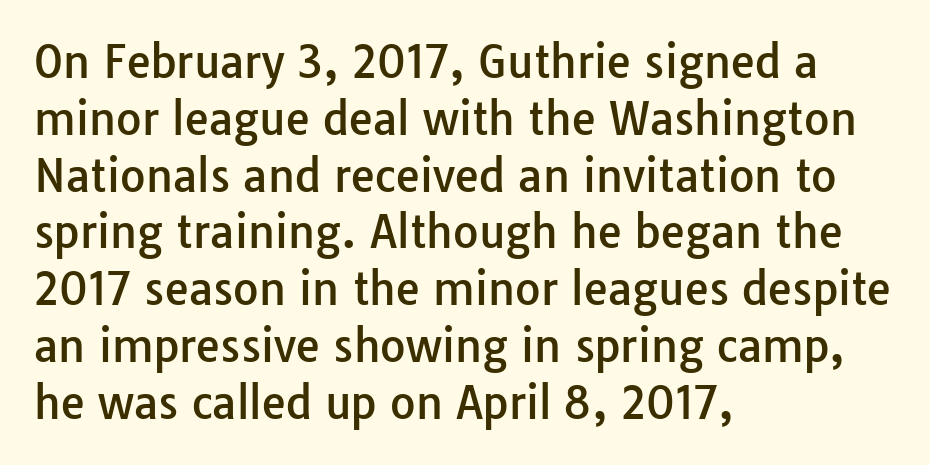
The image shows 44 px sans-serif type, upright; set left-aligned, normal line spacing (1.29x), normal letter spacing, not underlined; low stroke contrast and a medium x-height.
